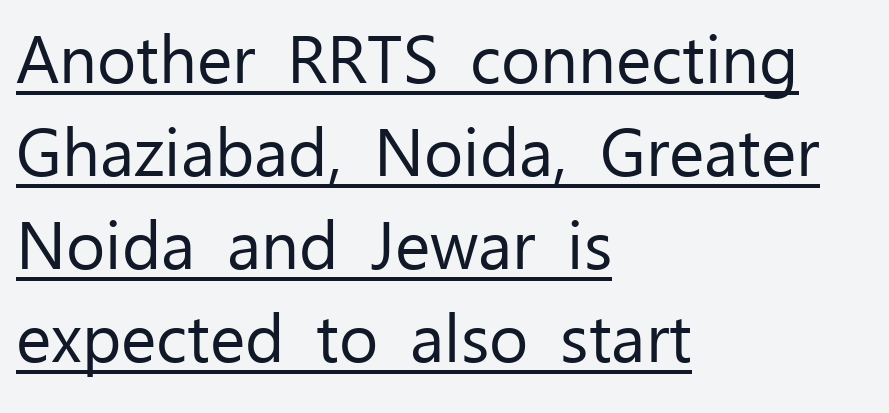
The letterforms sit shoulder to shoulder at normal distance. Is this a sans? Yes — the strokes have no serifs. Compared with undecorated copy, this sample adds a rule below the words. This sample has the flowing, uneven cadence of proportional lettering. Is this a heavy cut? Hardly; it is regular or lighter.
